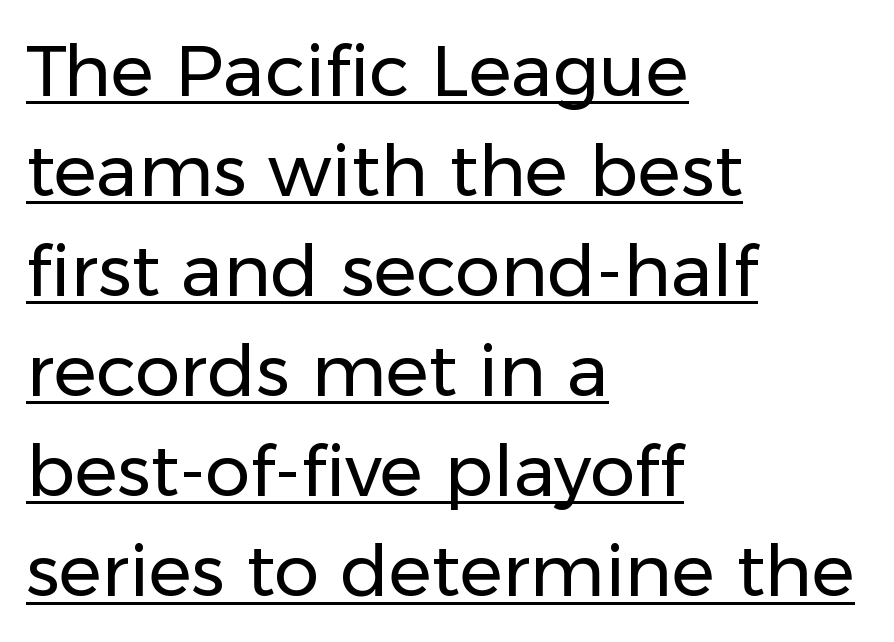
{"serif": "no", "italic": "no", "bold": "no", "weight": "regular", "width": "normal", "stroke_contrast": "low", "x_height": "medium", "monospaced": "no", "underline": "yes", "align": "left", "line_spacing": "normal", "line_spacing_ratio": 1.39, "letter_spacing": "normal", "letter_spacing_em": 0.0, "glyph_px": 72}
